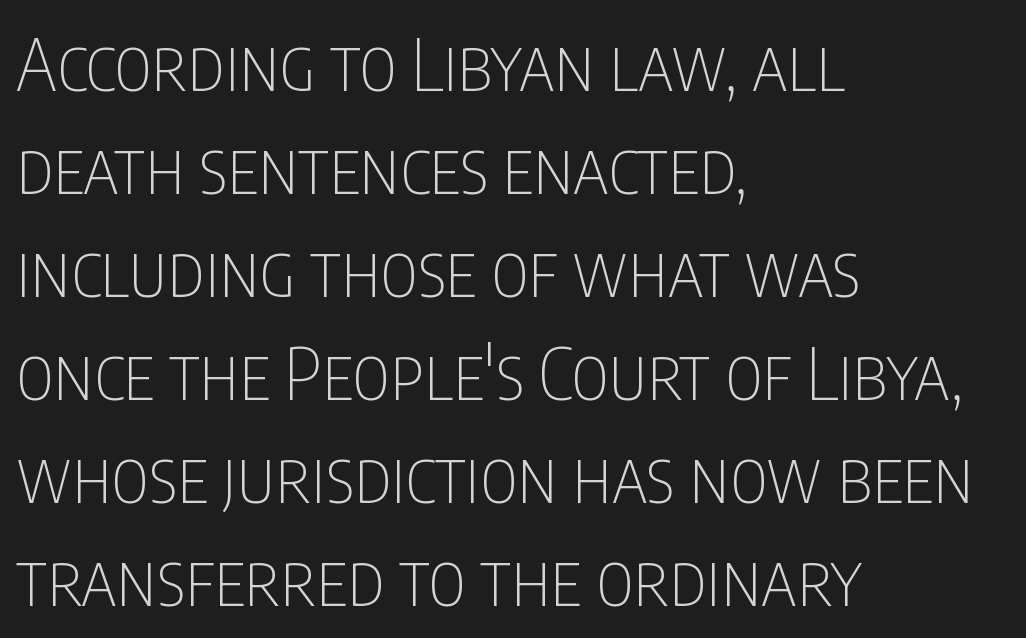
Does the type have serifs? No, each stem ends abruptly. You could not count columns in this text — the font is proportionally spaced. Regarding leading, the lines here are spaced in the standard way. Where is the straight margin? On the left. Italic: no, the glyphs are upright roman. Is the letter spacing exaggerated? No — it looks like the ordinary default.
